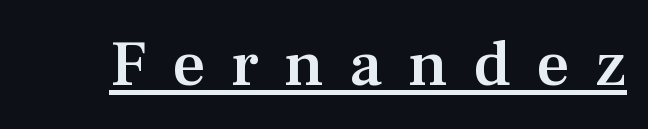
These lines are rendered in a variable-pitch font. Descenders here cross a horizontal rule under the line. This is roman type, the default non-slanted kind. A typesetter would label this face a serif.
